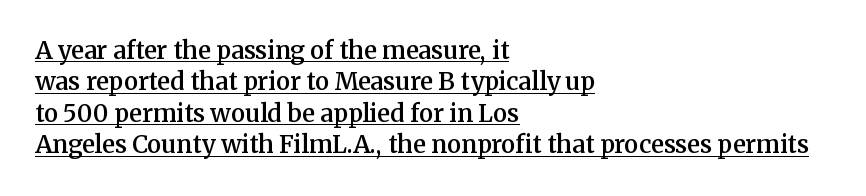
Does the weight exceed regular? Yes, but only to semibold. These lines sit exactly where default settings would place them. These lines stack with their left ends in a neat column. What decoration does the sample have? An underline. Rendered with straight, roman letterforms. This rendering leaves character spacing at its baseline value.
